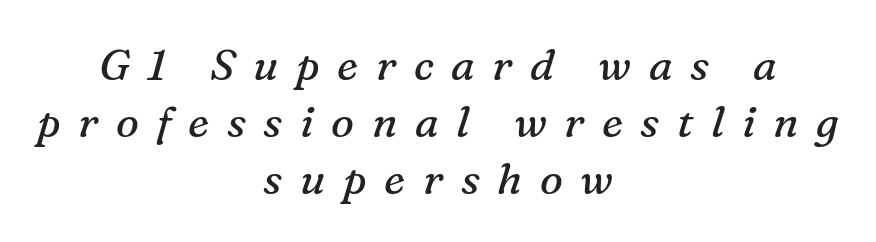
The image shows 43 px regular-weight serif type, italic (leaning right); set centered, normal line spacing (1.32x), unusually wide letter spacing (+0.41 em), not underlined; medium stroke contrast and a medium x-height.
